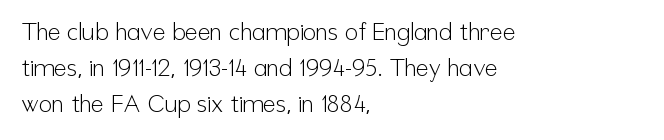
Default kerning and tracking; the words read as compact shapes. Tall strokes in this sample are plumb rather than angled. This rendering uses left alignment, leaving the right contour irregular. Students, observe: this is what conventionally led text looks like. Each stroke keeps to a modest, everyday thickness or less. Honestly, there is no underline to notice here at all.
